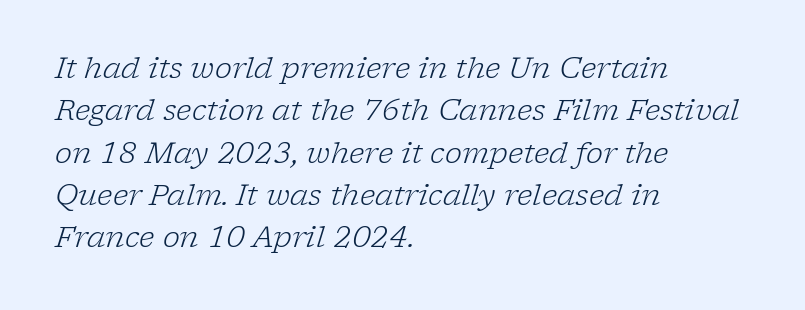
Q: Is the text bold? A: No.
Q: Is the text italic (slanted)? A: Yes, it leans right by about 17 degrees.
Q: Is the typeface a serif or a sans-serif typeface? A: Serif.
Q: Is the text underlined? A: No.
Q: How is the paragraph aligned? A: Left-aligned.
Q: Is the spacing between letters normal or unusually wide? A: Normal.
Q: Is the spacing between lines tight, normal or loose? A: Normal.
Q: Width (condensed, normal, or wide)? A: Normal.
Q: Stroke contrast? A: Low.
Q: x-height? A: Medium.
Q: Monospaced? A: No.
